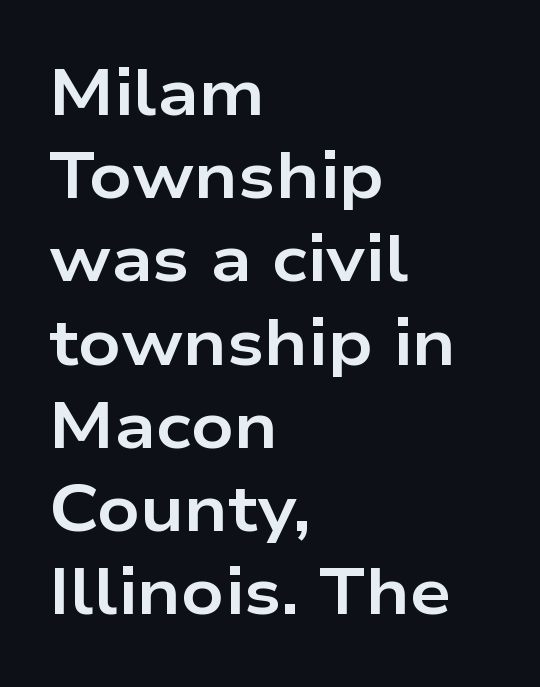
Leftover space on each line is placed entirely after the last word. The type family on display is of the sans-serif kind. The face used here is proportionally spaced, like ordinary book or web type. The face used here has the dense, thick strokes of a bold.
